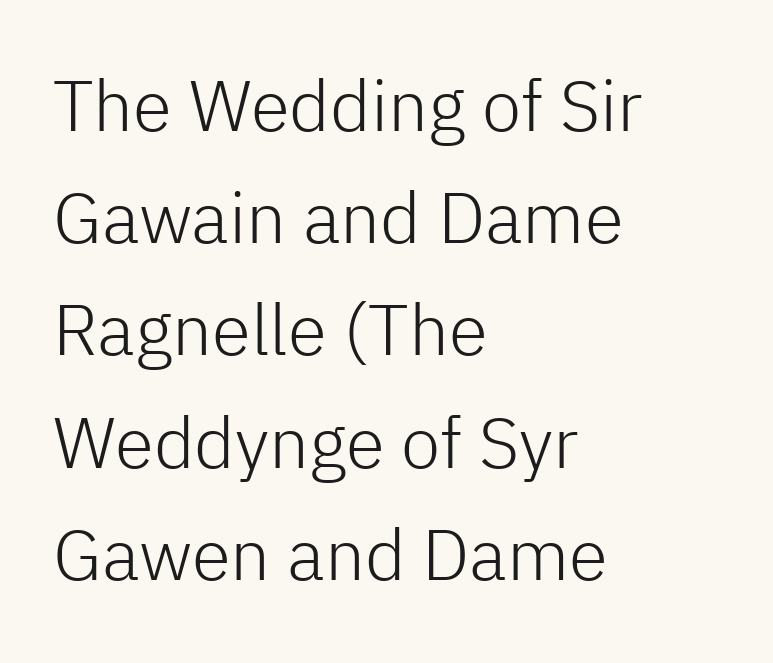
The setting favours the left margin, as ordinary paragraphs usually do. Vertical stems look standard width or narrower in stroke. The space beneath each line is pristine and unruled. Vertical strokes here are truly vertical. Here the glyphs are tracked normally, forming tight word shapes. Think of a printed novel: that variable character pitch is what you see here.
